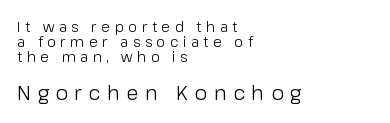
This block would grow much taller if given ordinary leading; it's compressed now. This rendering features lettering with no underline. Rendered with straight, roman letterforms. No chunkiness to these letters — they're not bold. Glyph-to-glyph distance is far greater than everyday printed text.
